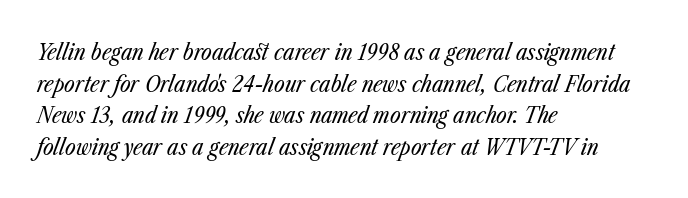
{"italic": "yes", "lean": "right", "slant_degrees": 23, "bold": "no", "underline": "no", "align": "left", "line_spacing": "normal", "line_spacing_ratio": 1.37, "letter_spacing": "normal", "letter_spacing_em": 0.0, "glyph_px": 23}
